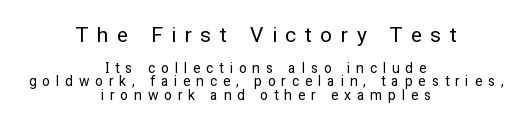
Q: Is the text bold? A: No.
Q: Is the text italic (slanted)? A: No, it is upright.
Q: Is the text underlined? A: No.
Q: How is the paragraph aligned? A: Centered.
Q: Is the spacing between letters normal or unusually wide? A: Unusually wide.
Q: Is the spacing between lines tight, normal or loose? A: Tight.
Q: Which block of text is set in a larger size, the first (top) or the second (bottom)? A: The first (top) one.
